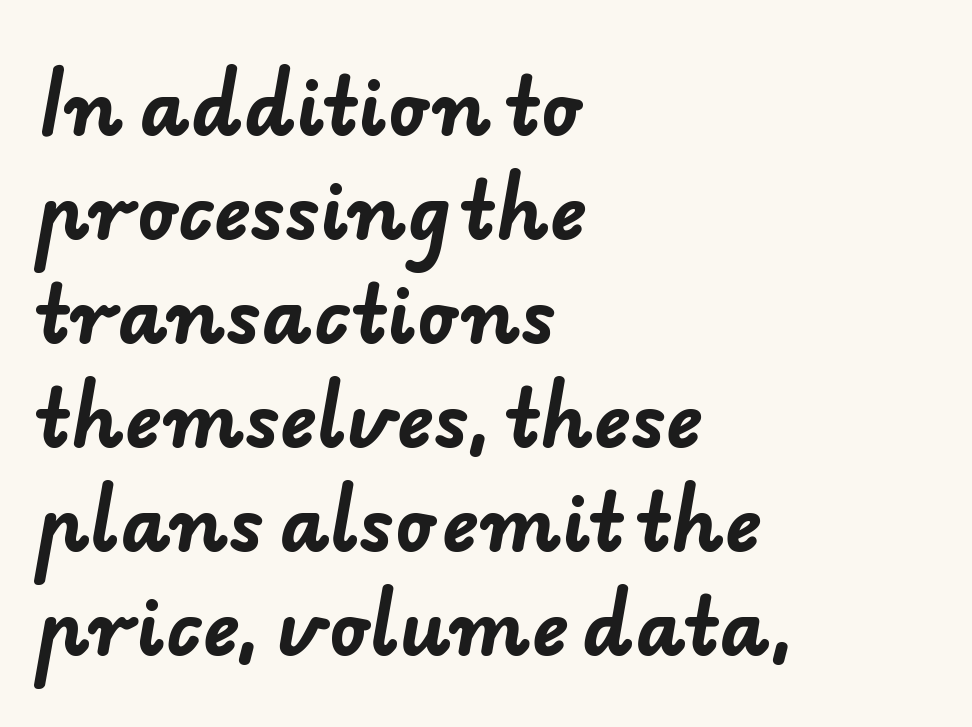
Q: Is the text bold? A: Yes.
Q: Is the typeface a serif or a sans-serif typeface? A: Sans-serif.
Q: Is the text underlined? A: No.
Q: How is the paragraph aligned? A: Left-aligned.
Q: Is the spacing between letters normal or unusually wide? A: Normal.
Q: Is the spacing between lines tight, normal or loose? A: Normal.
Q: Width (condensed, normal, or wide)? A: Normal.
Q: Stroke contrast? A: Low.
Q: x-height? A: Small.
Q: Monospaced? A: No.
